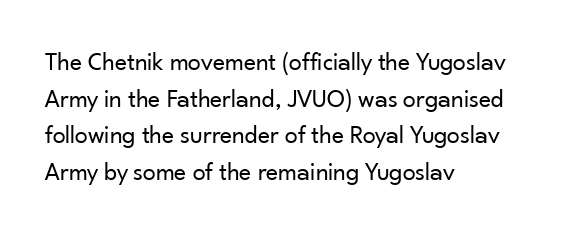
The image shows 26 px text type, upright; set left-aligned, normal line spacing (1.41x), normal letter spacing, not underlined.
